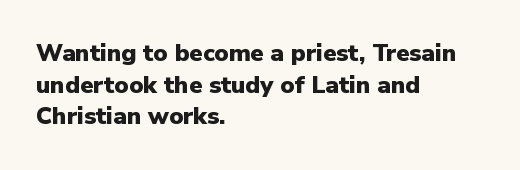
{"italic": "no", "bold": "yes", "underline": "no", "align": "left", "line_spacing": "normal", "line_spacing_ratio": 1.32, "letter_spacing": "normal", "letter_spacing_em": 0.0, "glyph_px": 24}
